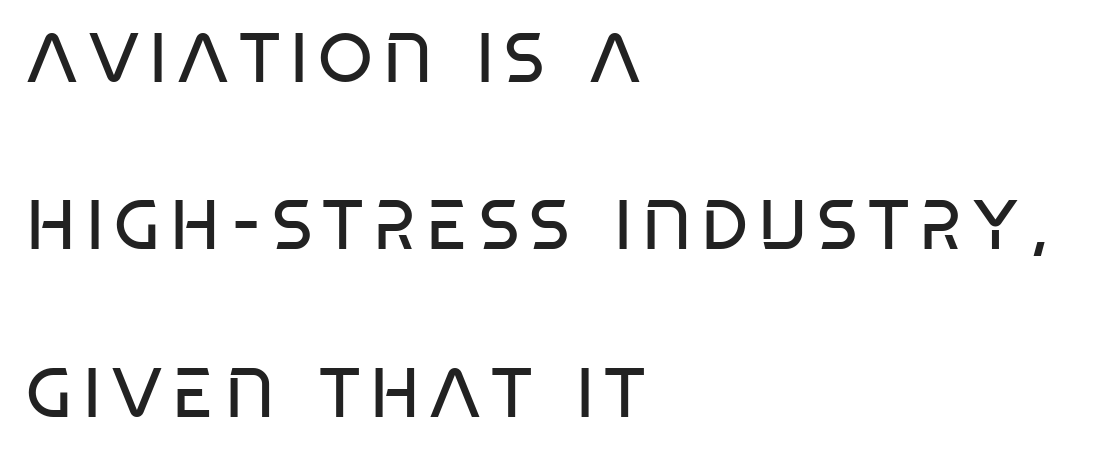
Q: Is the text bold? A: No.
Q: Is the text italic (slanted)? A: No, it is upright.
Q: Is the typeface a serif or a sans-serif typeface? A: Sans-serif.
Q: Is the text underlined? A: No.
Q: How is the paragraph aligned? A: Left-aligned.
Q: Is the spacing between lines tight, normal or loose? A: Loose.
Q: Width (condensed, normal, or wide)? A: Condensed.
Q: Stroke contrast? A: Low.
Q: x-height? A: Large.
Q: Monospaced? A: No.
